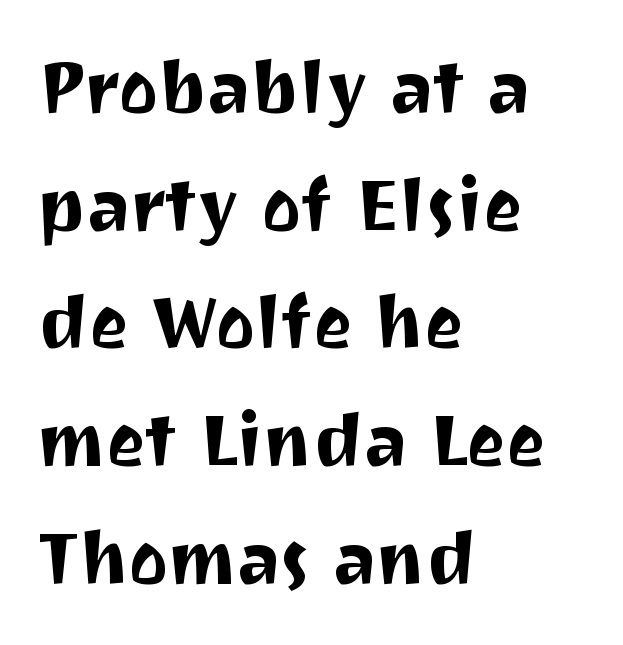
The compositor pushed each line to the left boundary. Letterform terminals end flat and unadorned throughout the passage. You could not count columns in this text — the font is proportionally spaced. Ordinary non-slanted type is in use.
